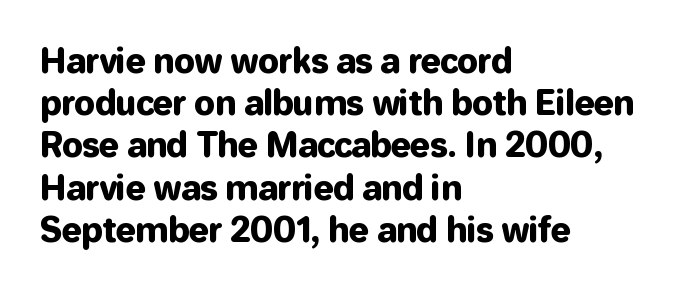
{"serif": "no", "italic": "no", "width": "normal", "stroke_contrast": "low", "x_height": "medium", "monospaced": "no", "underline": "no", "align": "left", "line_spacing": "normal", "line_spacing_ratio": 1.28, "letter_spacing": "normal", "letter_spacing_em": 0.0, "glyph_px": 33}
